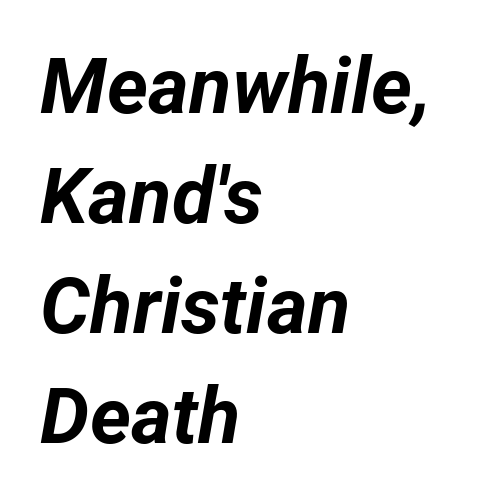
The image shows 78 px bold type, italic (leaning right); set left-aligned, normal line spacing (1.41x), normal letter spacing, not underlined; low stroke contrast and a medium x-height.
